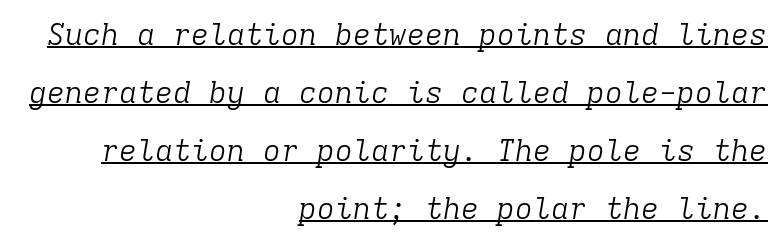
The image shows 30 px light serif type, italic (leaning right), monospaced; set right-aligned, loose line spacing (1.93x), normal letter spacing, underlined; low stroke contrast and a medium x-height.
